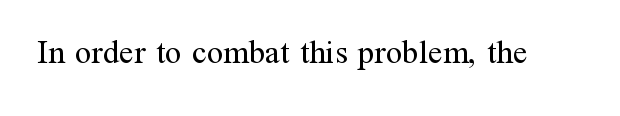
Q: Is the text bold? A: No.
Q: Is the text italic (slanted)? A: No, it is upright.
Q: Is the typeface a serif or a sans-serif typeface? A: Serif.
Q: Is the text underlined? A: No.
Q: Is the spacing between letters normal or unusually wide? A: Normal.
Q: Width (condensed, normal, or wide)? A: Normal.
Q: Stroke contrast? A: Medium.
Q: x-height? A: Medium.
Q: Monospaced? A: No.
